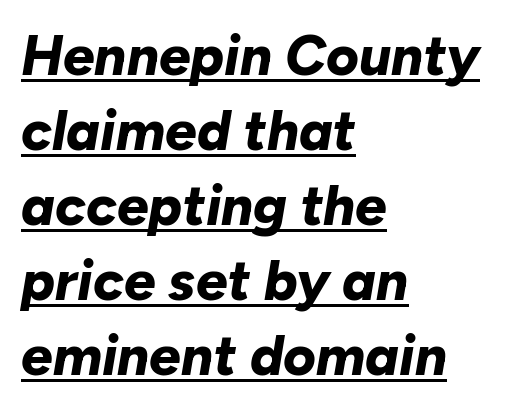
The image shows 56 px bold type, italic (leaning right); set left-aligned, normal line spacing (1.34x), normal letter spacing, underlined; low stroke contrast and a medium x-height.
